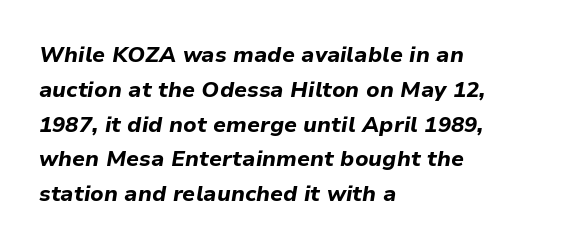
{"italic": "yes", "lean": "right", "slant_degrees": 9, "bold": "yes", "underline": "no", "align": "left", "line_spacing": "normal", "line_spacing_ratio": 1.58, "letter_spacing": "normal", "letter_spacing_em": 0.0, "glyph_px": 22}
